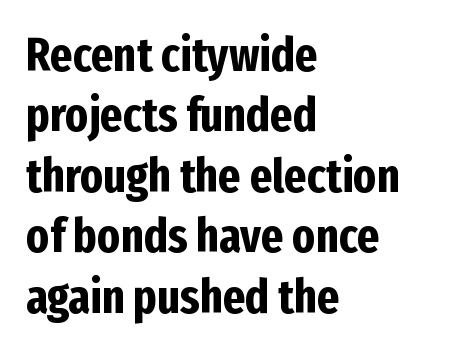
This sample has the flowing, uneven cadence of proportional lettering. The horizontal fit of the characters is conventional and even. Its strokes are broad and dark, the hallmark of bold type. Check the space under the baseline: it is left empty. Classification — sans serif.
